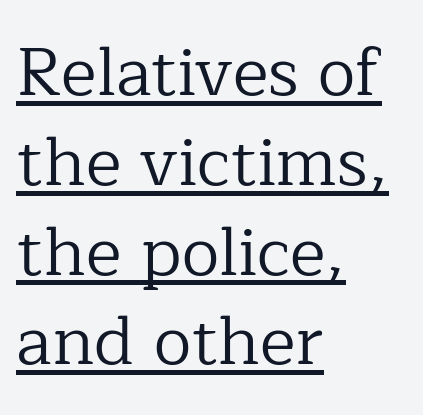
{"serif": "yes", "italic": "no", "bold": "no", "weight": "regular", "width": "normal", "stroke_contrast": "low", "x_height": "medium", "monospaced": "no", "underline": "yes", "align": "left", "line_spacing": "normal", "line_spacing_ratio": 1.32, "letter_spacing": "normal", "letter_spacing_em": 0.0, "glyph_px": 68}
